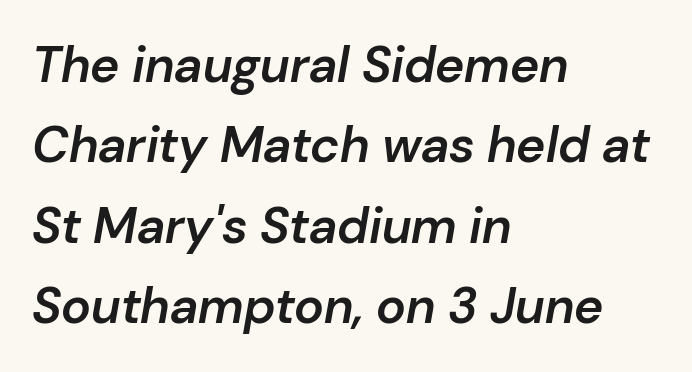
Honestly, there is no underline to notice here at all. Spacing verdict: proportional, widths tailored to each character. This rendering leaves character spacing at its baseline value. The leading is moderate, giving the passage an even texture. The axis of the letterforms is tilted away from vertical.
